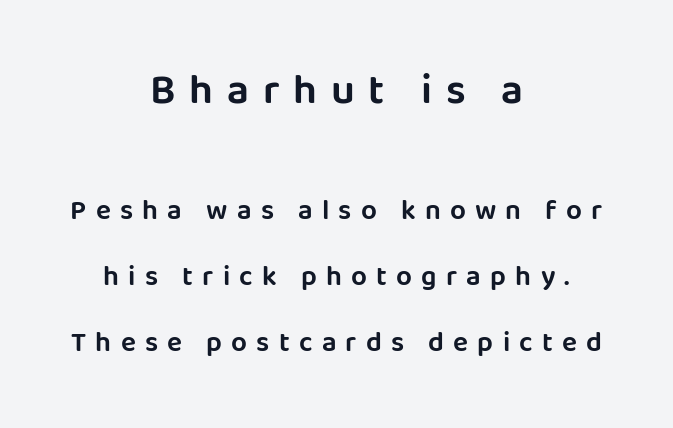
The image shows 42 px sans-serif type, upright; set centered, loose line spacing (2.35x), unusually wide letter spacing (+0.33 em), not underlined; the first (top) block is 1.5x larger; low stroke contrast and a large x-height.
